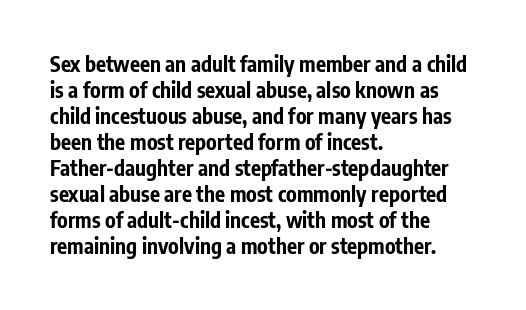
The image shows 21 px bold type, upright; set left-aligned, line spacing 1.24x, normal letter spacing, not underlined.
